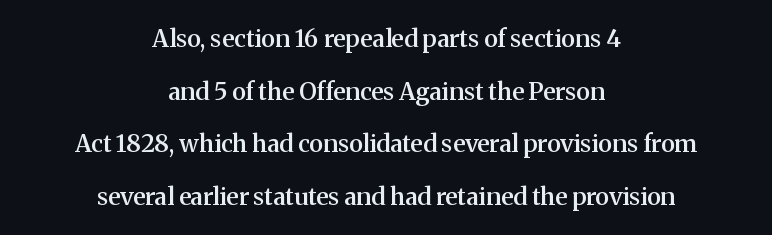
The glyphs are unaccompanied by any horizontal stroke below them. A centered setting, common on invitations and titles, is used for this passage. Compared with typical paragraphs, the rows here are farther apart. Typesetter's note: demi weight, one step under bold.
